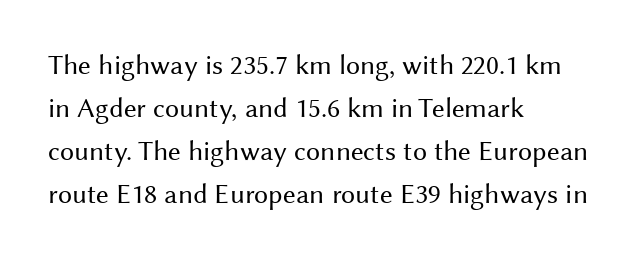
The rendering uses a moderate line-height, typical for paragraphs. Teacher's note: observe the even left margin — that is flush-left alignment. Is this a heavy cut? Hardly; it is regular or lighter. Spacing verdict: proportional, widths tailored to each character.
